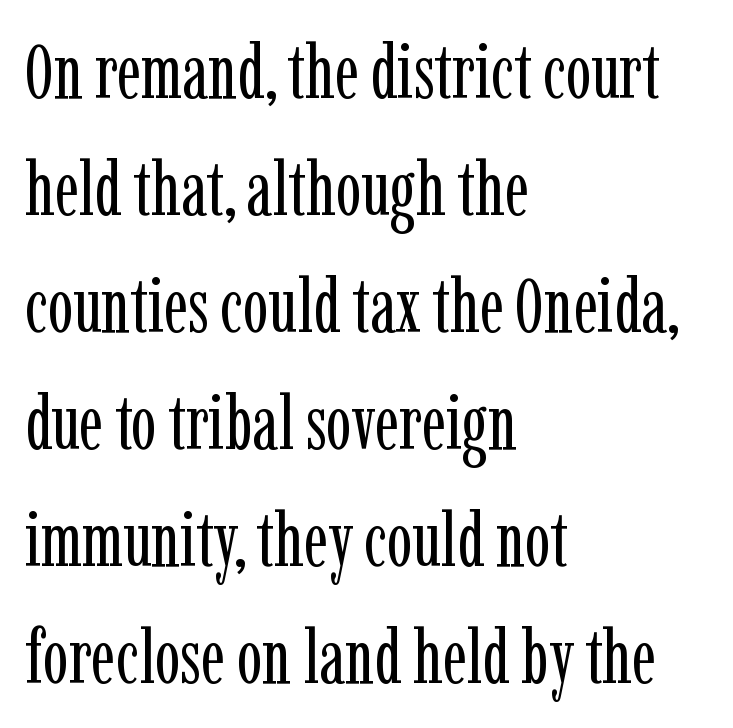
Q: Is the text bold? A: No.
Q: Is the text italic (slanted)? A: No, it is upright.
Q: Is the typeface a serif or a sans-serif typeface? A: Serif.
Q: Is the text underlined? A: No.
Q: How is the paragraph aligned? A: Left-aligned.
Q: Is the spacing between letters normal or unusually wide? A: Normal.
Q: Is the spacing between lines tight, normal or loose? A: Normal.
Q: Width (condensed, normal, or wide)? A: Condensed.
Q: Stroke contrast? A: Low.
Q: x-height? A: Medium.
Q: Monospaced? A: No.
